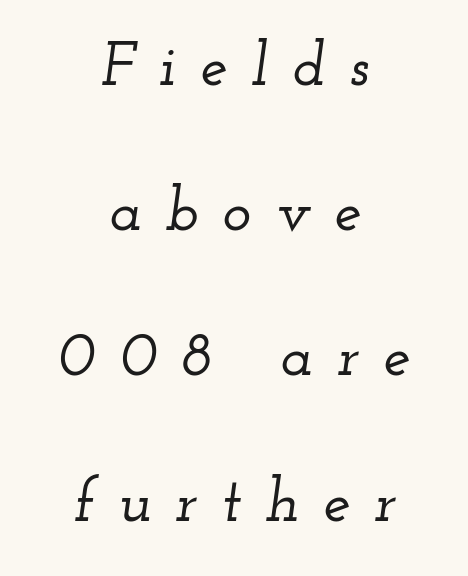
{"serif": "yes", "italic": "yes", "lean": "right", "slant_degrees": 12, "width": "wide", "stroke_contrast": "low", "x_height": "small", "monospaced": "no", "underline": "no", "align": "center", "line_spacing": "loose", "line_spacing_ratio": 2.38, "letter_spacing": "wide", "letter_spacing_em": 0.39, "glyph_px": 61}
